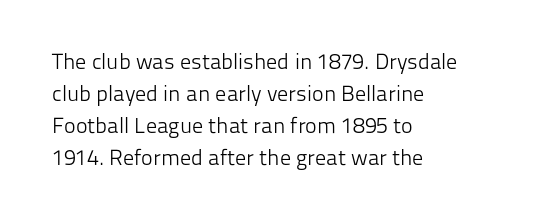
The image shows 22 px text type, upright; set left-aligned, normal line spacing (1.45x), normal letter spacing, not underlined.
